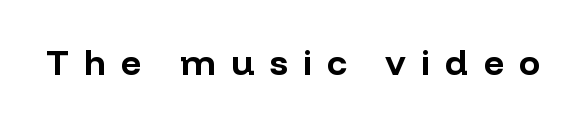
The image shows 36 px bold sans-serif type, upright; set unusually wide letter spacing (+0.42 em), not underlined; low stroke contrast and a medium x-height.
